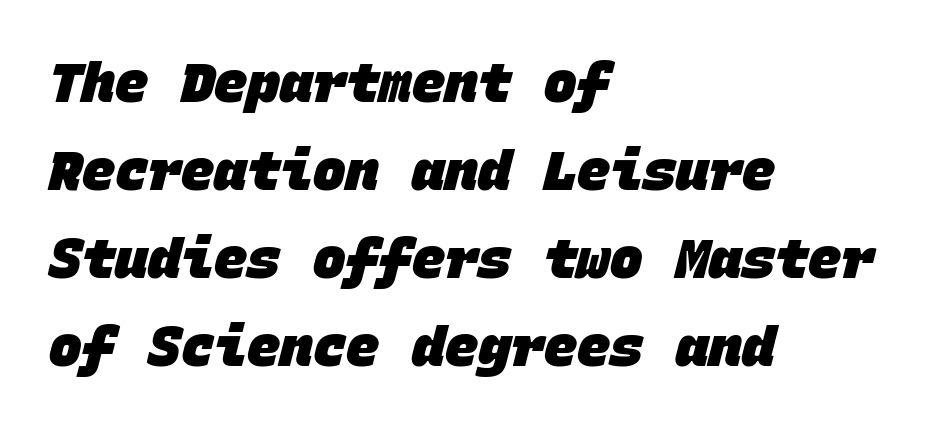
Q: Is the text bold? A: Yes.
Q: Is the typeface a serif or a sans-serif typeface? A: Sans-serif.
Q: Is the text underlined? A: No.
Q: How is the paragraph aligned? A: Left-aligned.
Q: Is the spacing between letters normal or unusually wide? A: Normal.
Q: Is the spacing between lines tight, normal or loose? A: Normal.
Q: Width (condensed, normal, or wide)? A: Normal.
Q: Stroke contrast? A: Low.
Q: x-height? A: Large.
Q: Monospaced? A: Yes.
